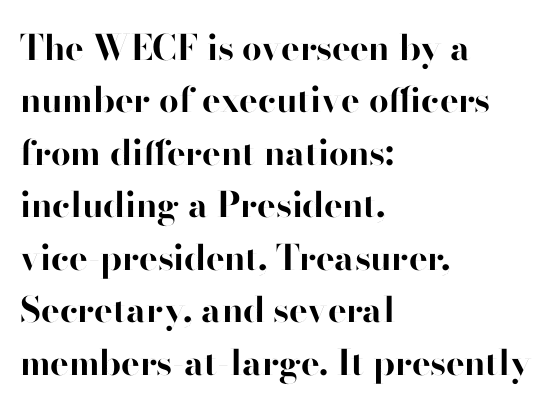
Q: Is the text bold? A: Yes.
Q: Is the text italic (slanted)? A: No, it is upright.
Q: Is the typeface a serif or a sans-serif typeface? A: Sans-serif.
Q: Is the text underlined? A: No.
Q: How is the paragraph aligned? A: Left-aligned.
Q: Is the spacing between letters normal or unusually wide? A: Normal.
Q: Is the spacing between lines tight, normal or loose? A: Normal.
Q: Width (condensed, normal, or wide)? A: Normal.
Q: Stroke contrast? A: High.
Q: x-height? A: Small.
Q: Monospaced? A: No.
